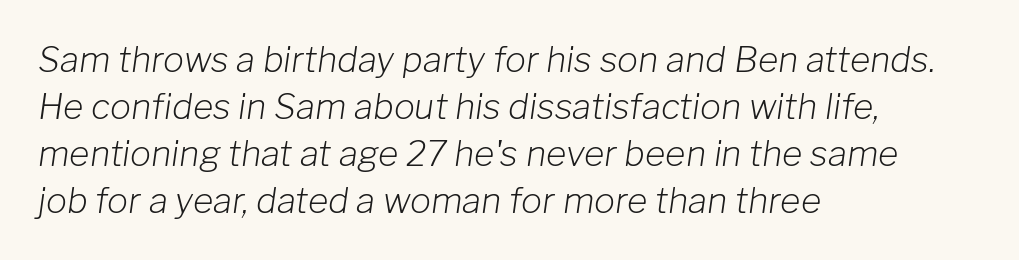
{"italic": "yes", "lean": "right", "slant_degrees": 8, "bold": "no", "weight": "light", "width": "normal", "stroke_contrast": "low", "x_height": "medium", "monospaced": "no", "underline": "no", "align": "left", "line_spacing": "normal", "line_spacing_ratio": 1.34, "letter_spacing": "normal", "letter_spacing_em": 0.0, "glyph_px": 35}
